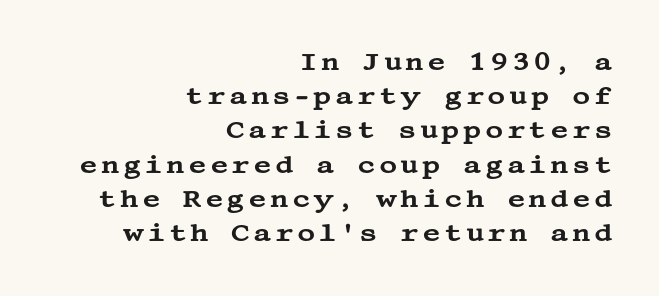
{"italic": "no", "underline": "no", "align": "right", "line_spacing": "normal", "line_spacing_ratio": 1.37, "glyph_px": 25}
